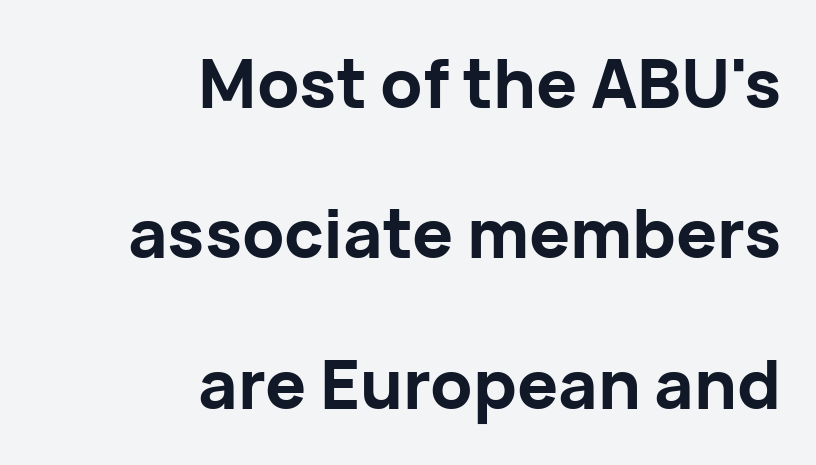
{"serif": "no", "italic": "no", "bold": "yes", "weight": "bold", "width": "normal", "stroke_contrast": "low", "x_height": "medium", "monospaced": "no", "underline": "no", "align": "right", "line_spacing": "loose", "line_spacing_ratio": 2.21, "letter_spacing": "normal", "letter_spacing_em": 0.0, "glyph_px": 68}
